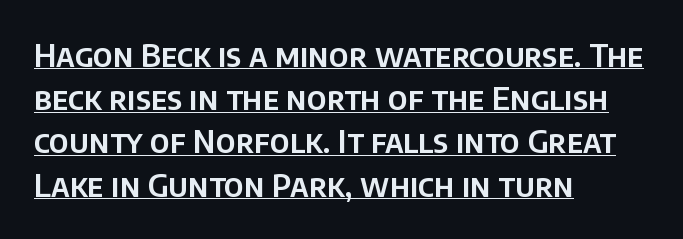
Q: Is the text italic (slanted)? A: No, it is upright.
Q: Is the typeface a serif or a sans-serif typeface? A: Sans-serif.
Q: Is the text underlined? A: Yes.
Q: How is the paragraph aligned? A: Left-aligned.
Q: Is the spacing between letters normal or unusually wide? A: Normal.
Q: Is the spacing between lines tight, normal or loose? A: Normal.
Q: Width (condensed, normal, or wide)? A: Normal.
Q: Stroke contrast? A: Low.
Q: x-height? A: Large.
Q: Monospaced? A: No.
